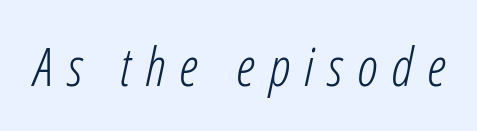
{"italic": "yes", "lean": "right", "slant_degrees": 12, "bold": "no", "weight": "light", "width": "condensed", "stroke_contrast": "low", "x_height": "medium", "monospaced": "no", "underline": "no", "letter_spacing": "wide", "letter_spacing_em": 0.27, "glyph_px": 53}
